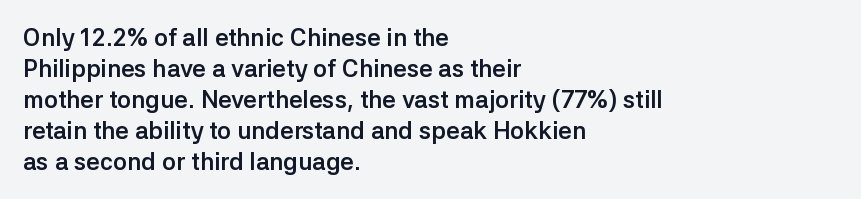
If you measured baseline to baseline, you'd find a middling distance. The specimen reads as upright at a glance. Glyph-to-glyph distance matches everyday printed text. Heavy, bold letterforms. Each row of text sits above clean, open space.
